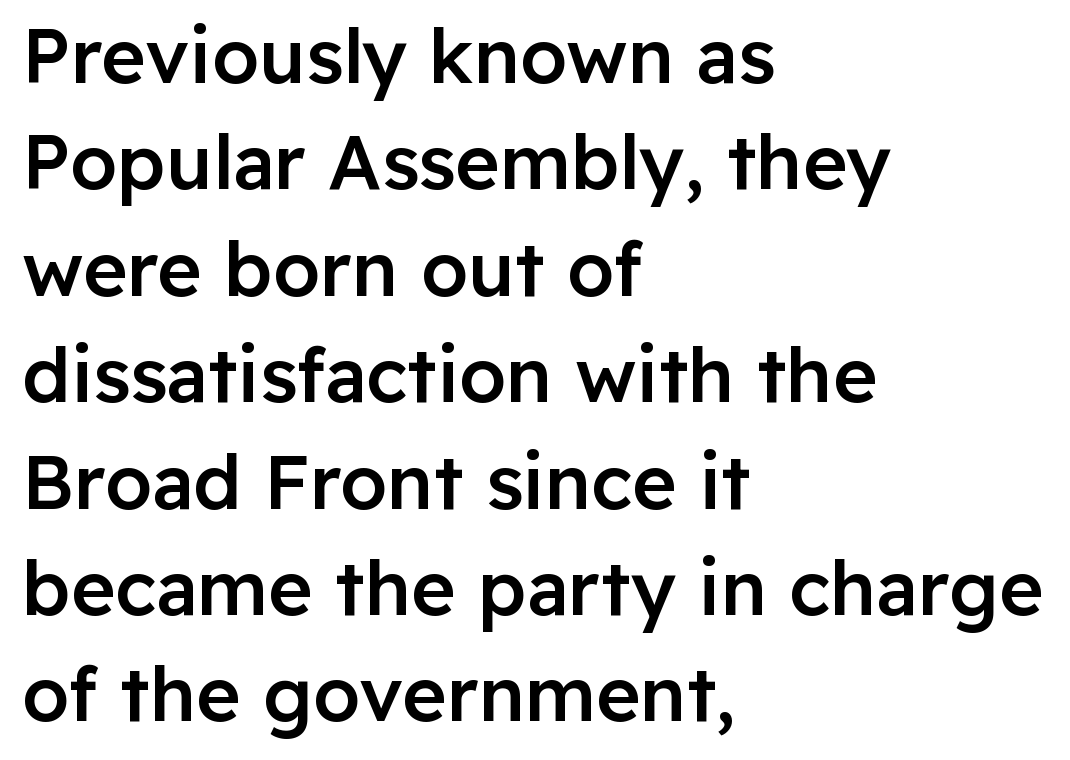
Vertically, the passage feels balanced, rows spaced as you'd expect. This is roman type, the default non-slanted kind. Nothing sits at the stroke ends, so this counts as sans-serif. The typesetting leans somewhat heavy: a semibold.
